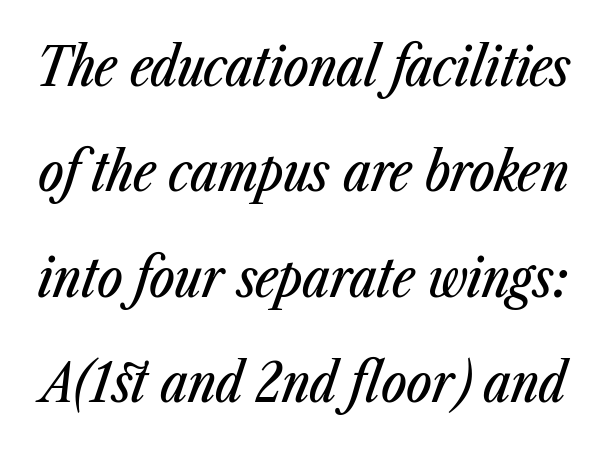
Q: Is the text italic (slanted)? A: Yes, it leans right by about 23 degrees.
Q: Is the text underlined? A: No.
Q: Is the spacing between letters normal or unusually wide? A: Normal.
Q: Is the spacing between lines tight, normal or loose? A: Loose.
Q: Width (condensed, normal, or wide)? A: Condensed.
Q: Stroke contrast? A: Low.
Q: x-height? A: Medium.
Q: Monospaced? A: No.
